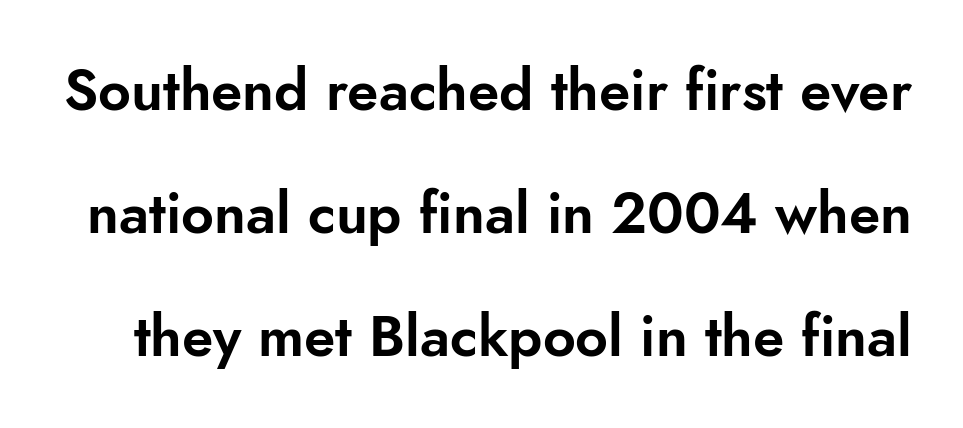
The image shows 57 px sans-serif type, upright; set loose line spacing (2.16x), normal letter spacing, not underlined; low stroke contrast and a small x-height.
